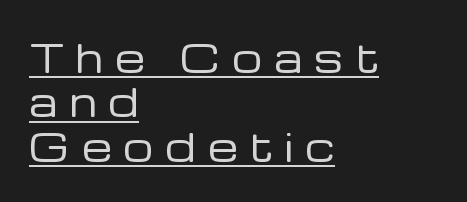
{"serif": "no", "italic": "no", "bold": "no", "weight": "regular", "width": "normal", "stroke_contrast": "low", "x_height": "medium", "monospaced": "no", "underline": "yes", "align": "left", "line_spacing_ratio": 1.17, "letter_spacing": "wide", "letter_spacing_em": 0.32, "glyph_px": 38}
